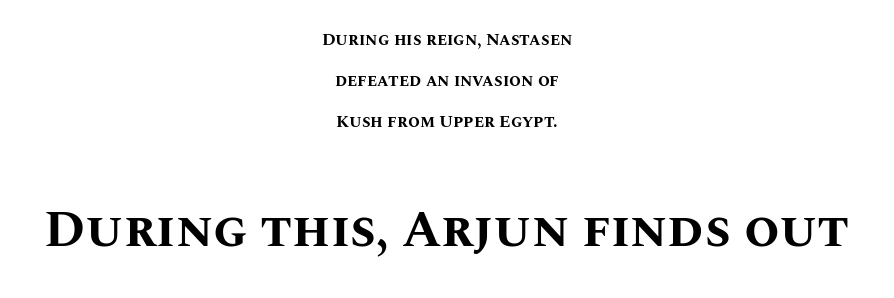
{"italic": "no", "bold": "yes", "weight": "bold", "width": "normal", "stroke_contrast": "medium", "x_height": "large", "monospaced": "no", "underline": "no", "align": "center", "line_spacing": "loose", "line_spacing_ratio": 2.42, "letter_spacing": "normal", "letter_spacing_em": 0.0, "larger_block": "second", "size_ratio": 3.0, "glyph_px": 51}
